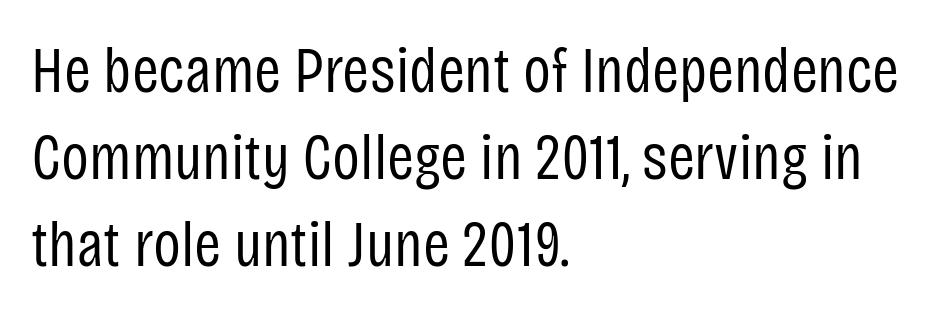
The image shows 65 px regular-weight, condensed sans-serif type, upright; set left-aligned, normal line spacing (1.34x), normal letter spacing, not underlined; low stroke contrast and a large x-height.
